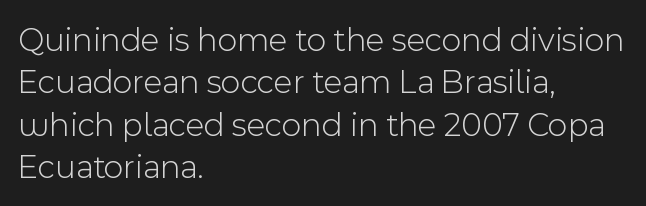
Q: Is the text bold? A: No.
Q: Is the text italic (slanted)? A: No, it is upright.
Q: Is the typeface a serif or a sans-serif typeface? A: Sans-serif.
Q: Is the text underlined? A: No.
Q: How is the paragraph aligned? A: Left-aligned.
Q: Is the spacing between letters normal or unusually wide? A: Normal.
Q: Is the spacing between lines tight, normal or loose? A: Normal.
Q: Width (condensed, normal, or wide)? A: Normal.
Q: x-height? A: Medium.
Q: Monospaced? A: No.
